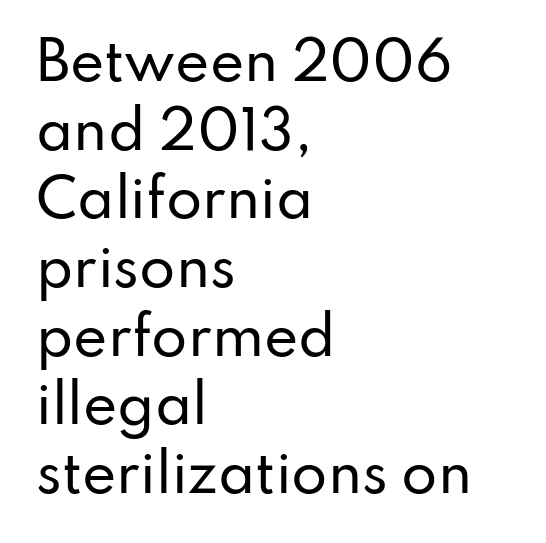
The image shows 52 px sans-serif type, upright; set left-aligned, normal line spacing (1.32x), normal letter spacing, not underlined; low stroke contrast and a small x-height.
